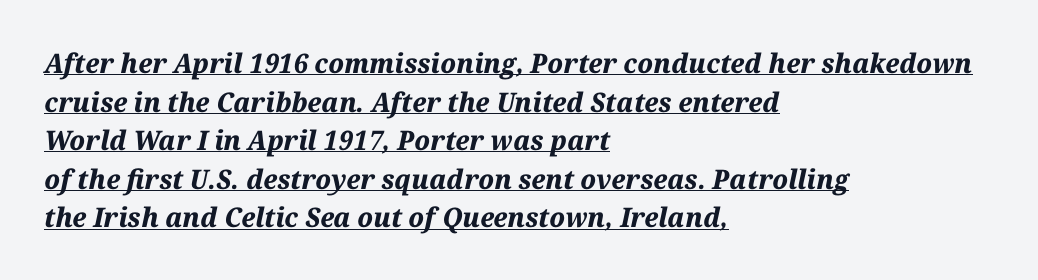
Q: Is the text bold? A: Yes.
Q: Is the text italic (slanted)? A: Yes, it leans right by about 12 degrees.
Q: Is the text underlined? A: Yes.
Q: How is the paragraph aligned? A: Left-aligned.
Q: Is the spacing between letters normal or unusually wide? A: Normal.
Q: Is the spacing between lines tight, normal or loose? A: Normal.
